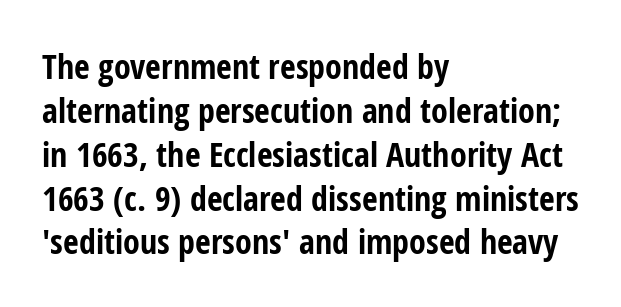
{"serif": "no", "italic": "no", "bold": "yes", "weight": "bold", "width": "condensed", "stroke_contrast": "low", "x_height": "medium", "monospaced": "no", "underline": "no", "align": "left", "line_spacing": "normal", "line_spacing_ratio": 1.29, "letter_spacing": "normal", "letter_spacing_em": 0.0, "glyph_px": 34}
